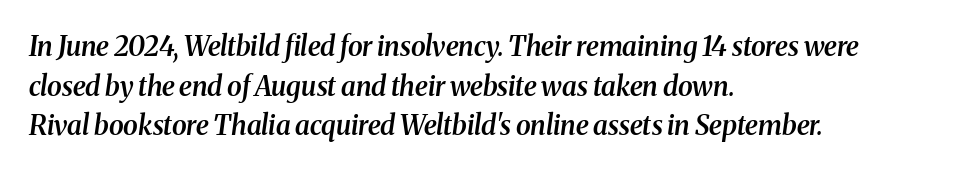
How heavy is the stroke? Medium-heavy — a semibold, shy of bold. Inter-character spacing is left at the font's built-in metrics. Visually the block forms a straight wall on the left and a jagged coastline on the right. Lines of text with bare space underneath.
